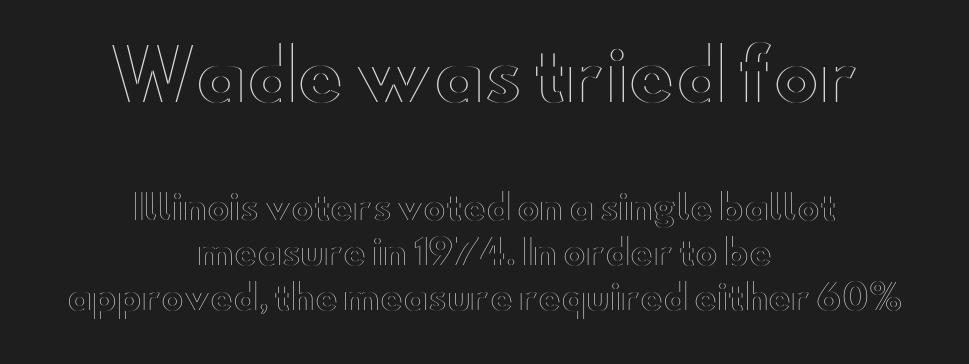
{"italic": "no", "width": "wide", "x_height": "small", "monospaced": "no", "underline": "no", "align": "center", "line_spacing": "normal", "line_spacing_ratio": 1.32, "letter_spacing": "normal", "letter_spacing_em": 0.0, "larger_block": "first", "size_ratio": 2.03, "glyph_px": 69}
